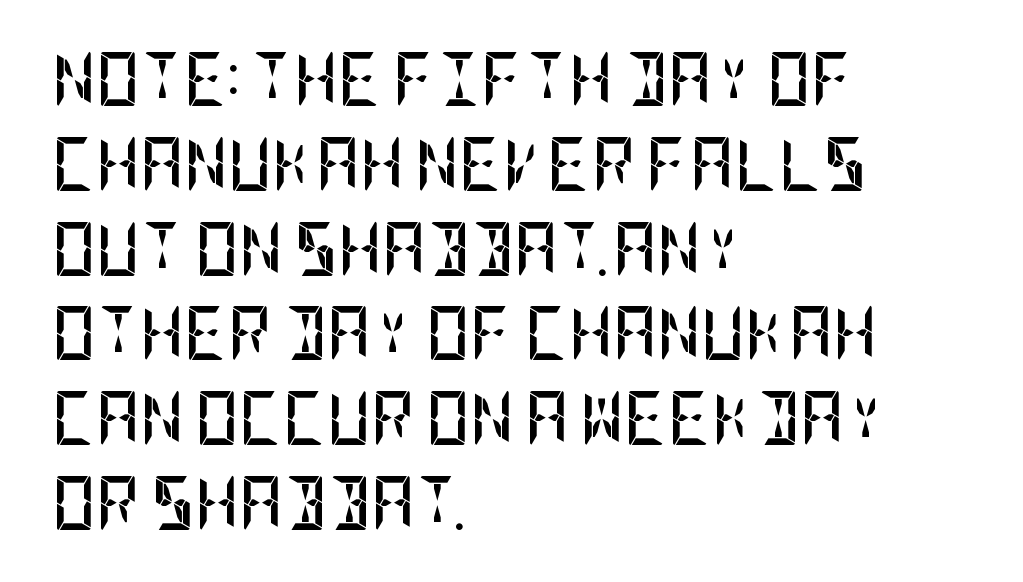
{"serif": "no", "italic": "no", "bold": "yes", "weight": "semibold", "width": "condensed", "stroke_contrast": "low", "x_height": "large", "underline": "no", "align": "left", "line_spacing": "normal", "line_spacing_ratio": 1.57, "letter_spacing": "normal", "letter_spacing_em": 0.0, "glyph_px": 54}
